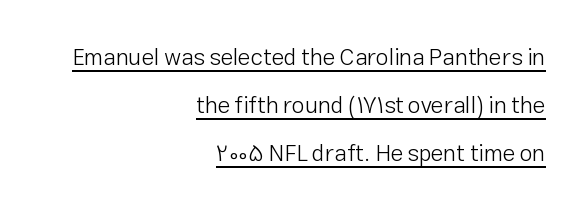
Q: Is the text bold? A: No.
Q: Is the text italic (slanted)? A: No, it is upright.
Q: Is the text underlined? A: Yes.
Q: How is the paragraph aligned? A: Right-aligned.
Q: Is the spacing between letters normal or unusually wide? A: Normal.
Q: Is the spacing between lines tight, normal or loose? A: Loose.
